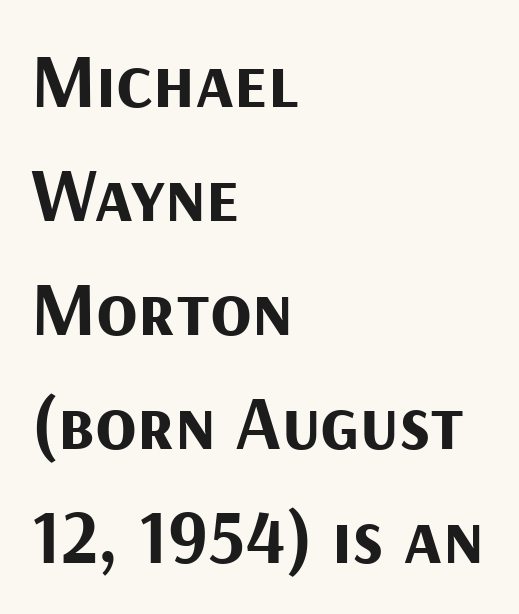
The image shows 76 px bold sans-serif type, upright; set left-aligned, normal line spacing (1.5x), normal letter spacing, not underlined; medium stroke contrast and a medium x-height.
